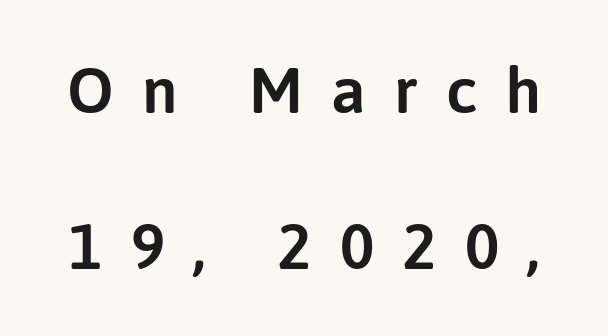
Check under the words: just untouched page. You could fit nearly another row in the gap between these rows. Upright lettering throughout. The face used here is proportionally spaced, like ordinary book or web type.
